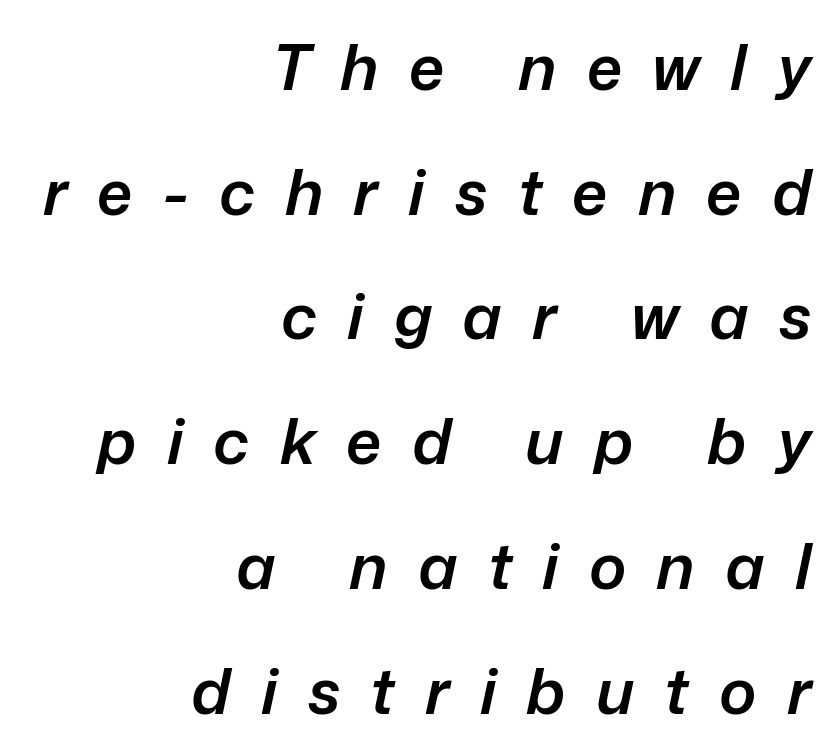
Q: Is the text bold? A: Semi-bold.
Q: Is the text italic (slanted)? A: Yes, it leans right by about 12 degrees.
Q: Is the text underlined? A: No.
Q: How is the paragraph aligned? A: Right-aligned.
Q: Is the spacing between letters normal or unusually wide? A: Unusually wide.
Q: Is the spacing between lines tight, normal or loose? A: Loose.
Q: Width (condensed, normal, or wide)? A: Normal.
Q: Stroke contrast? A: Low.
Q: x-height? A: Medium.
Q: Monospaced? A: No.
